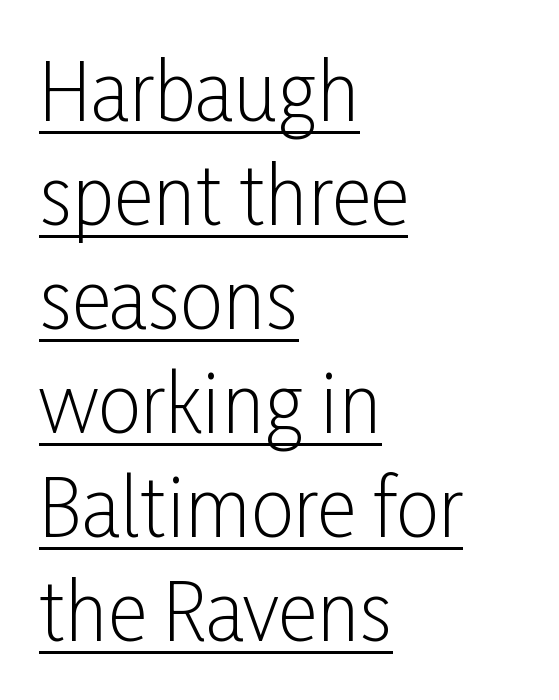
{"serif": "no", "italic": "no", "bold": "no", "weight": "light", "width": "condensed", "stroke_contrast": "low", "x_height": "medium", "monospaced": "no", "underline": "yes", "align": "left", "line_spacing": "normal", "line_spacing_ratio": 1.35, "letter_spacing": "normal", "letter_spacing_em": 0.0, "glyph_px": 77}
